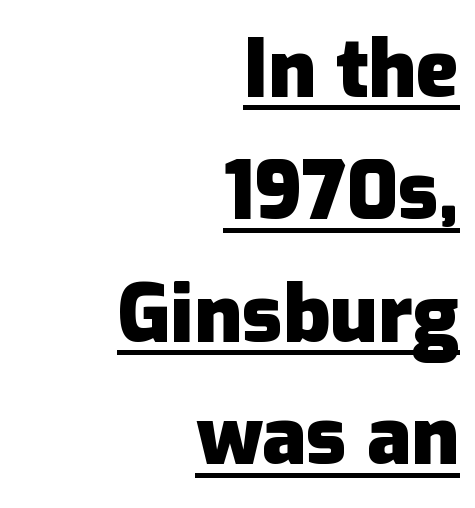
Q: Is the text bold? A: Yes.
Q: Is the text italic (slanted)? A: No, it is upright.
Q: Is the typeface a serif or a sans-serif typeface? A: Sans-serif.
Q: Is the text underlined? A: Yes.
Q: How is the paragraph aligned? A: Right-aligned.
Q: Is the spacing between letters normal or unusually wide? A: Normal.
Q: Is the spacing between lines tight, normal or loose? A: Normal.
Q: Width (condensed, normal, or wide)? A: Normal.
Q: Stroke contrast? A: Low.
Q: x-height? A: Medium.
Q: Monospaced? A: No.
